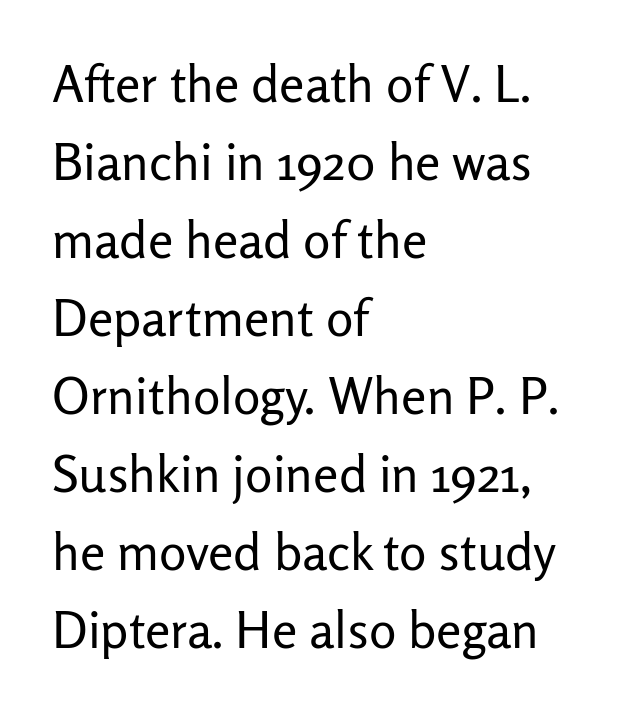
{"serif": "no", "italic": "no", "bold": "no", "weight": "regular", "width": "normal", "stroke_contrast": "low", "x_height": "medium", "monospaced": "no", "underline": "no", "align": "left", "line_spacing": "normal", "line_spacing_ratio": 1.53, "letter_spacing": "normal", "letter_spacing_em": 0.0, "glyph_px": 51}
